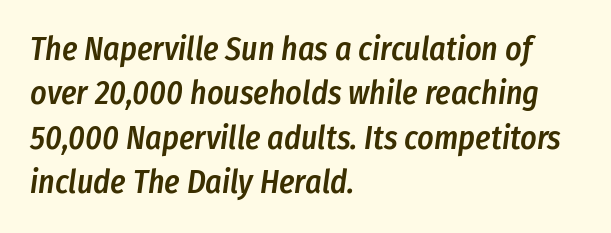
Typeset ragged right — the left edge is the straight one. This sample uses an oblique cut, with every glyph tilted off the vertical. I'd describe the lettering as semibold — firm but not a full bold. Bare-footed words on every line. The rendering uses natural spacing where letterforms have individual widths. A normal amount of white space separates one row of letters from the next.
